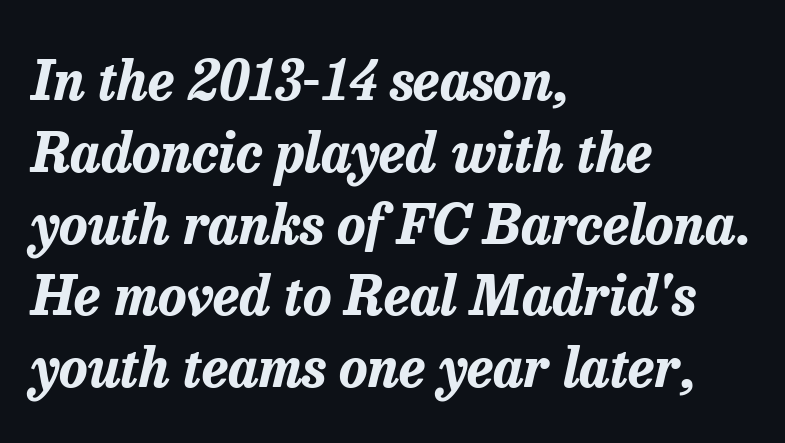
{"italic": "yes", "lean": "right", "slant_degrees": 13, "bold": "yes", "weight": "bold", "width": "normal", "stroke_contrast": "low", "x_height": "medium", "monospaced": "no", "underline": "no", "align": "left", "line_spacing": "normal", "line_spacing_ratio": 1.33, "letter_spacing": "normal", "letter_spacing_em": 0.0, "glyph_px": 54}
